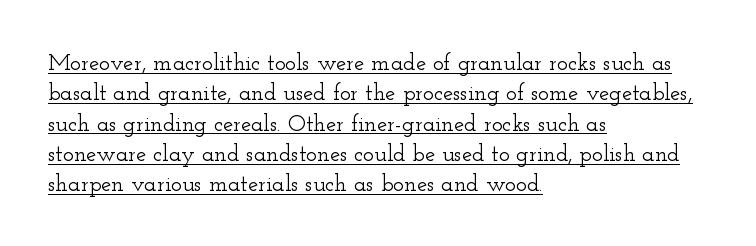
The image shows 23 px text type, upright; set left-aligned, normal line spacing (1.32x), normal letter spacing, underlined.
